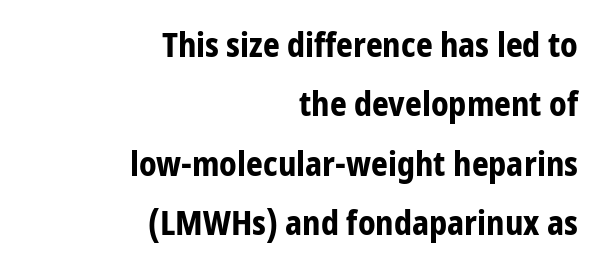
Q: Is the text bold? A: Yes.
Q: Is the text italic (slanted)? A: No, it is upright.
Q: Is the typeface a serif or a sans-serif typeface? A: Sans-serif.
Q: Is the text underlined? A: No.
Q: How is the paragraph aligned? A: Right-aligned.
Q: Is the spacing between letters normal or unusually wide? A: Normal.
Q: Width (condensed, normal, or wide)? A: Normal.
Q: Stroke contrast? A: Low.
Q: x-height? A: Medium.
Q: Monospaced? A: No.
